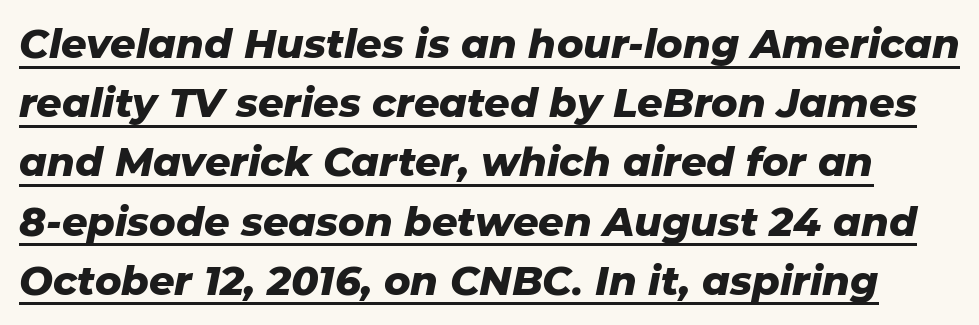
{"italic": "yes", "lean": "right", "slant_degrees": 11, "bold": "yes", "weight": "heavy", "width": "normal", "stroke_contrast": "low", "x_height": "medium", "monospaced": "no", "underline": "yes", "line_spacing": "normal", "line_spacing_ratio": 1.48, "letter_spacing": "normal", "letter_spacing_em": 0.0, "glyph_px": 40}
